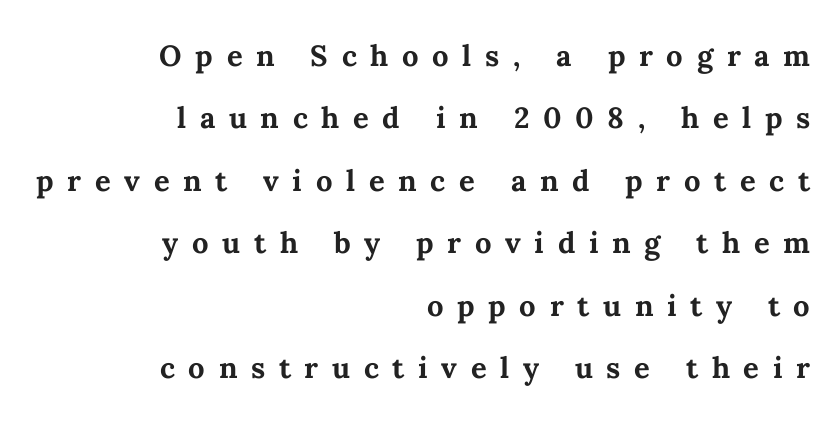
{"italic": "no", "bold": "yes", "weight": "semibold", "width": "normal", "stroke_contrast": "medium", "x_height": "medium", "monospaced": "no", "underline": "no", "align": "right", "line_spacing": "normal", "line_spacing_ratio": 1.6, "letter_spacing": "wide", "letter_spacing_em": 0.35, "glyph_px": 39}
